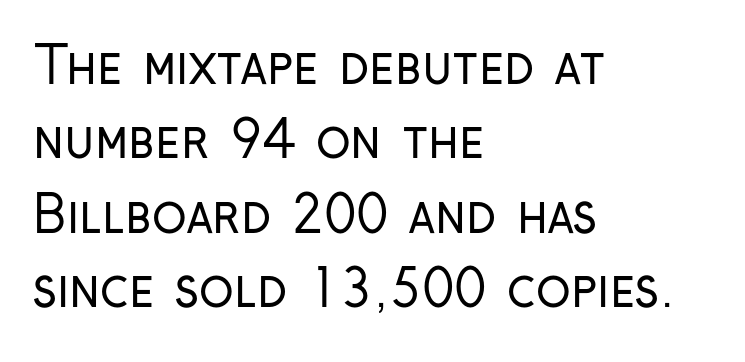
{"serif": "no", "italic": "no", "bold": "no", "weight": "regular", "width": "condensed", "stroke_contrast": "low", "x_height": "medium", "monospaced": "no", "underline": "no", "align": "left", "line_spacing": "normal", "line_spacing_ratio": 1.46, "letter_spacing": "normal", "letter_spacing_em": 0.0, "glyph_px": 51}
